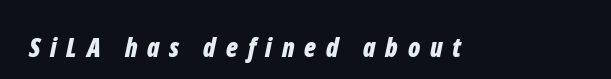
Tall strokes in this sample are angled rather than plumb. Only glyphs here, with clear space below each row. The glyphs have the mass of a bold cut. Short note: letters widely spaced.
